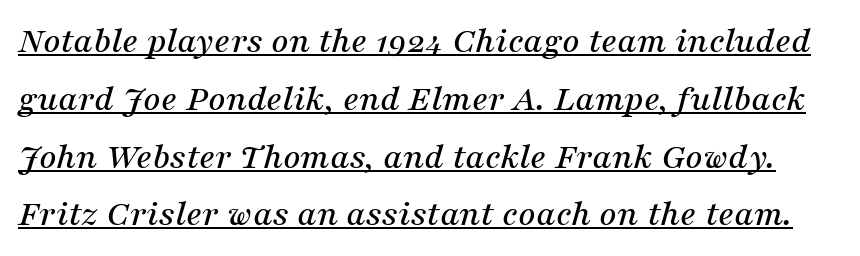
The rendering uses a moderate line-height, typical for paragraphs. The designer went with a serif here, giving each stem small feet. No extra tracking has been applied to these lines. Each letter keeps its own natural width here, so spacing adapts to shape. Each line of the rendering has a horizontal stroke beneath the glyphs. Slanted lettering throughout.
